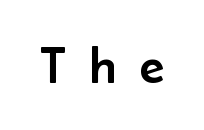
The image shows 52 px sans-serif type, upright; set unusually wide letter spacing (+0.46 em), not underlined; low stroke contrast and a small x-height.
